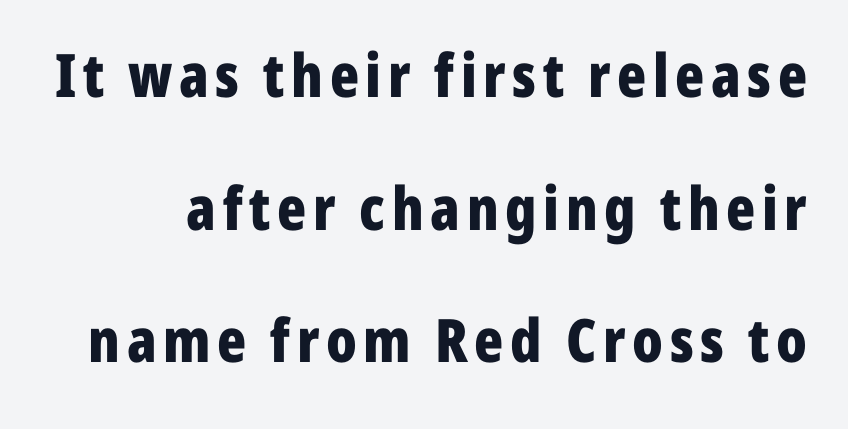
Q: Is the text bold? A: Yes.
Q: Is the text italic (slanted)? A: No, it is upright.
Q: Is the typeface a serif or a sans-serif typeface? A: Sans-serif.
Q: Is the text underlined? A: No.
Q: Is the spacing between lines tight, normal or loose? A: Loose.
Q: Width (condensed, normal, or wide)? A: Condensed.
Q: Stroke contrast? A: Low.
Q: x-height? A: Medium.
Q: Monospaced? A: No.
